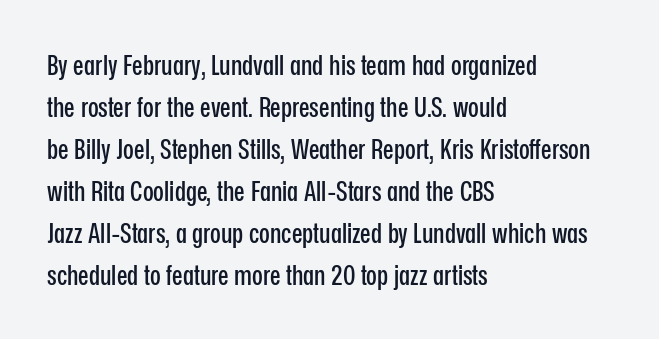
A typesetter would mark this as roman, not italic. These lines keep a tight, regular rhythm from letter to letter. Descenders hang freely into open space. Alignment: flush left. This sample has the flowing, uneven cadence of proportional lettering. The leading is moderate, giving the passage an even texture.
